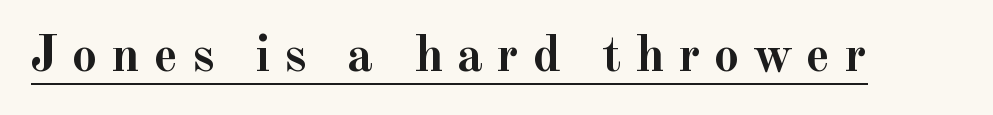
This sample carries an underscore along the baseline area. Observe the wide spacing: letters keep a clear distance from each other. Character widths vary here, with narrow letters taking less room than wide ones. Notice how the stems are strictly vertical — no italics here.
